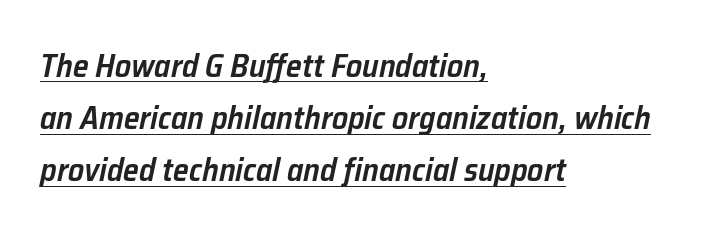
Q: Is the text bold? A: Semi-bold.
Q: Is the text italic (slanted)? A: Yes, it leans right by about 12 degrees.
Q: Is the text underlined? A: Yes.
Q: How is the paragraph aligned? A: Left-aligned.
Q: Is the spacing between letters normal or unusually wide? A: Normal.
Q: Is the spacing between lines tight, normal or loose? A: Normal.
Q: Width (condensed, normal, or wide)? A: Normal.
Q: Stroke contrast? A: Low.
Q: x-height? A: Medium.
Q: Monospaced? A: No.
